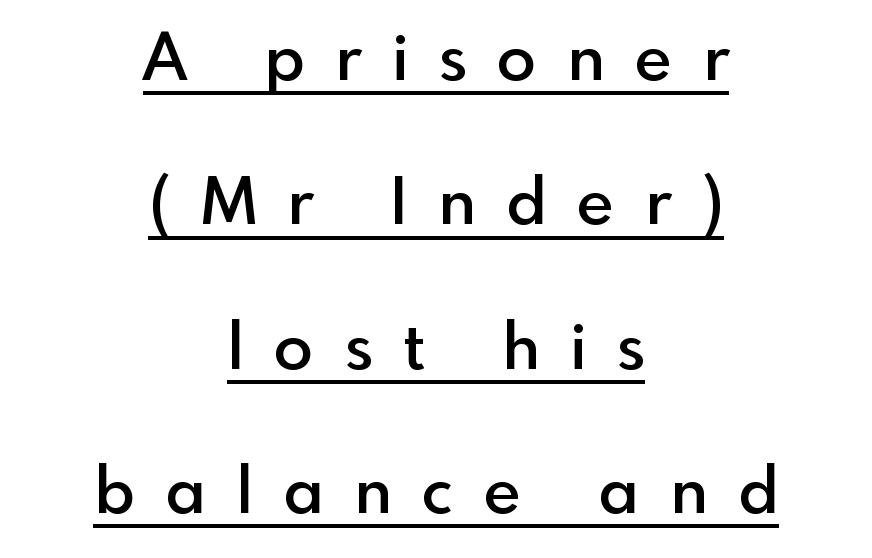
The image shows 65 px semibold sans-serif type, upright; set centered, loose line spacing (2.22x), unusually wide letter spacing (+0.47 em), underlined; a small x-height.
